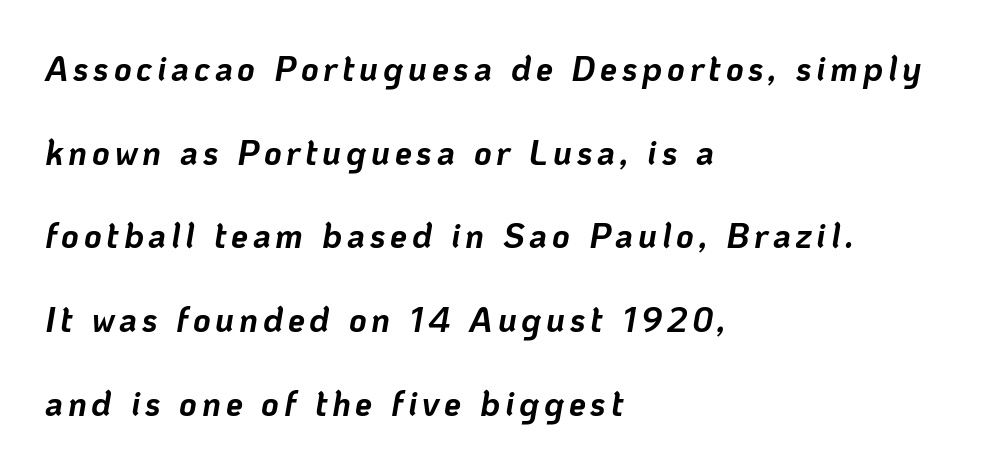
Type without underlining. You could not count columns in this text — the font is proportionally spaced. The sample has been set heavy, in full bold. Horizontal alignment here is leftward, the default for most running prose. The rendering applies a slant to the glyphs.
